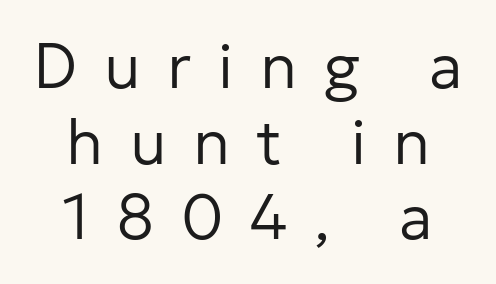
{"serif": "no", "italic": "no", "bold": "no", "weight": "regular", "width": "normal", "stroke_contrast": "low", "x_height": "medium", "monospaced": "no", "underline": "no", "align": "center", "line_spacing_ratio": 1.2, "letter_spacing": "wide", "letter_spacing_em": 0.42, "glyph_px": 63}
